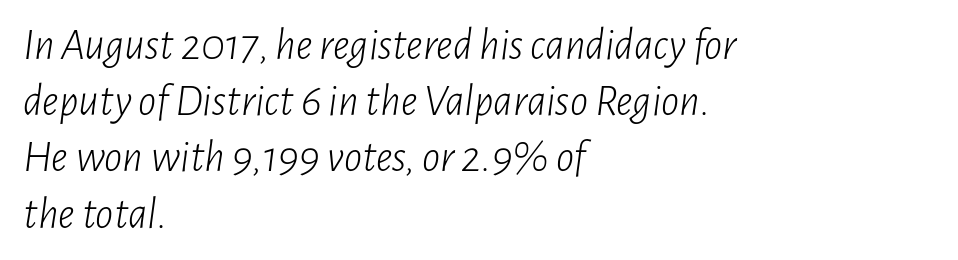
Horizontal bands of white between lines are of average thickness. The specimen omits any rule beneath the text block's lines. Glyph-to-glyph distance matches everyday printed text. The lines are quadded left. Vertical stems look standard width or narrower in stroke. An italicized treatment has been applied to the whole sample.
